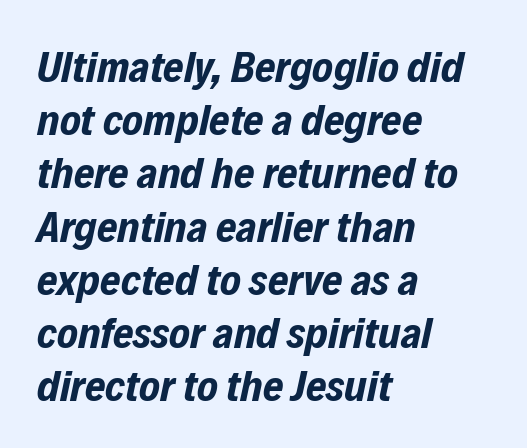
Look at the tracking — it's just the regular setting, nothing added. Casual observation: everything's shoved over to the left. Students, this is bold: see how much ink each stroke carries. These lines were composed using italics. Beneath every word, the page is bare. The passage shown is typed in a proportional face where columns would drift.
